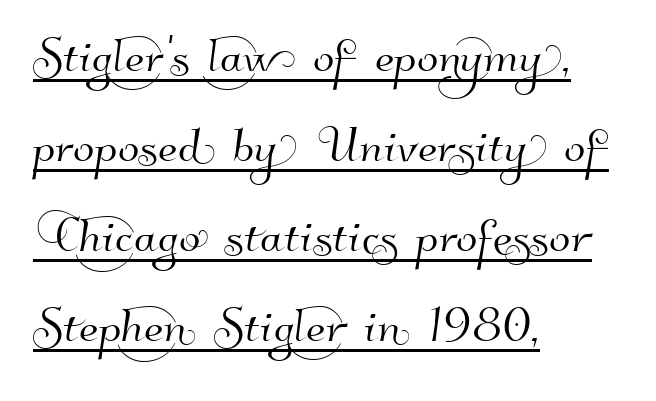
Q: Is the typeface a serif or a sans-serif typeface? A: Sans-serif.
Q: Is the text underlined? A: Yes.
Q: How is the paragraph aligned? A: Left-aligned.
Q: Is the spacing between letters normal or unusually wide? A: Normal.
Q: Is the spacing between lines tight, normal or loose? A: Normal.
Q: Width (condensed, normal, or wide)? A: Normal.
Q: Stroke contrast? A: High.
Q: x-height? A: Small.
Q: Monospaced? A: No.
